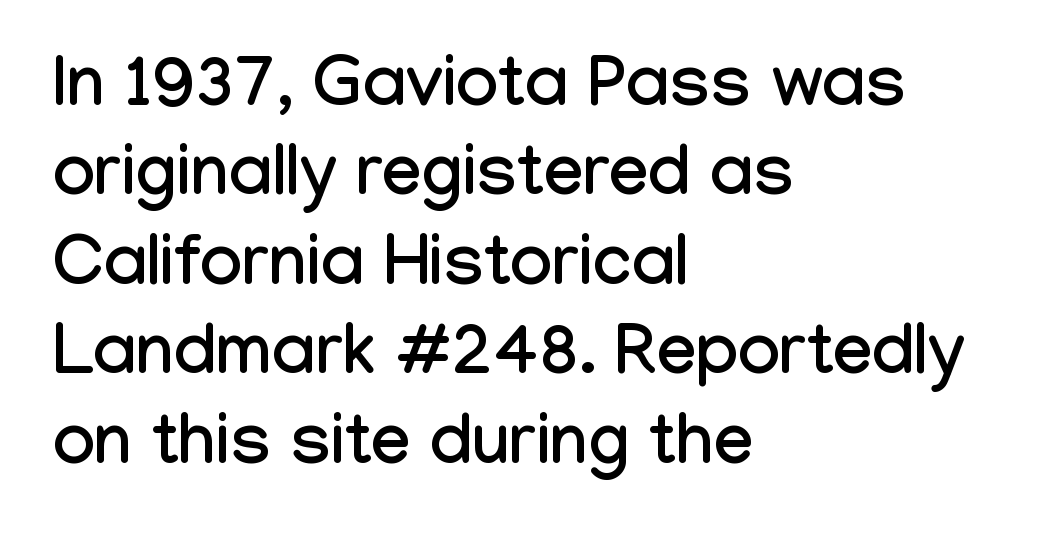
Q: Is the text italic (slanted)? A: No, it is upright.
Q: Is the typeface a serif or a sans-serif typeface? A: Sans-serif.
Q: Is the text underlined? A: No.
Q: How is the paragraph aligned? A: Left-aligned.
Q: Is the spacing between letters normal or unusually wide? A: Normal.
Q: Is the spacing between lines tight, normal or loose? A: Normal.
Q: Width (condensed, normal, or wide)? A: Condensed.
Q: Stroke contrast? A: Low.
Q: x-height? A: Medium.
Q: Monospaced? A: No.
